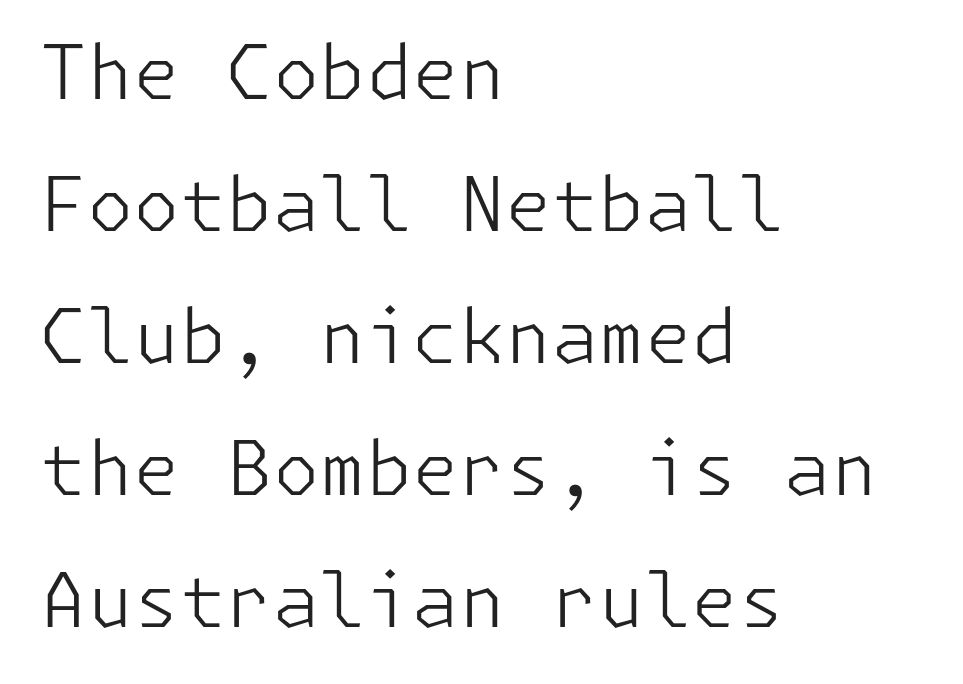
The image shows 75 px light sans-serif type, upright; set left-aligned, line spacing 1.76x, normal letter spacing, not underlined; low stroke contrast and a medium x-height.
